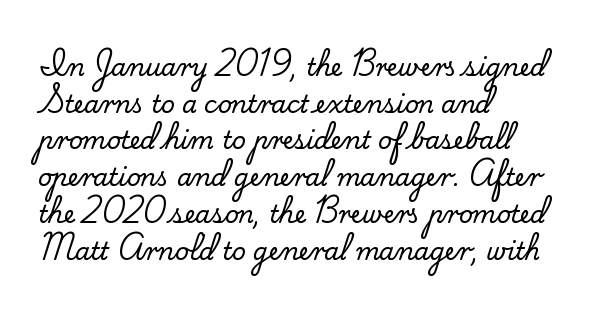
The image shows 24 px text type; set left-aligned, normal line spacing (1.53x), normal letter spacing, not underlined.
